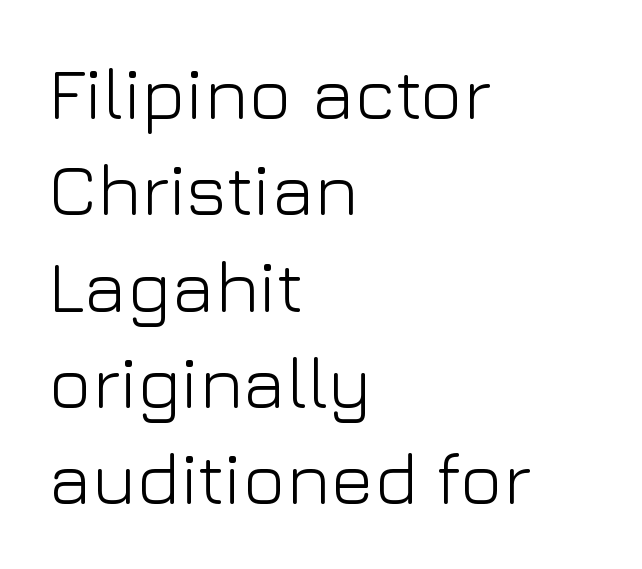
The image shows 73 px light sans-serif type, upright; set left-aligned, normal line spacing (1.32x), normal letter spacing, not underlined; low stroke contrast and a medium x-height.
